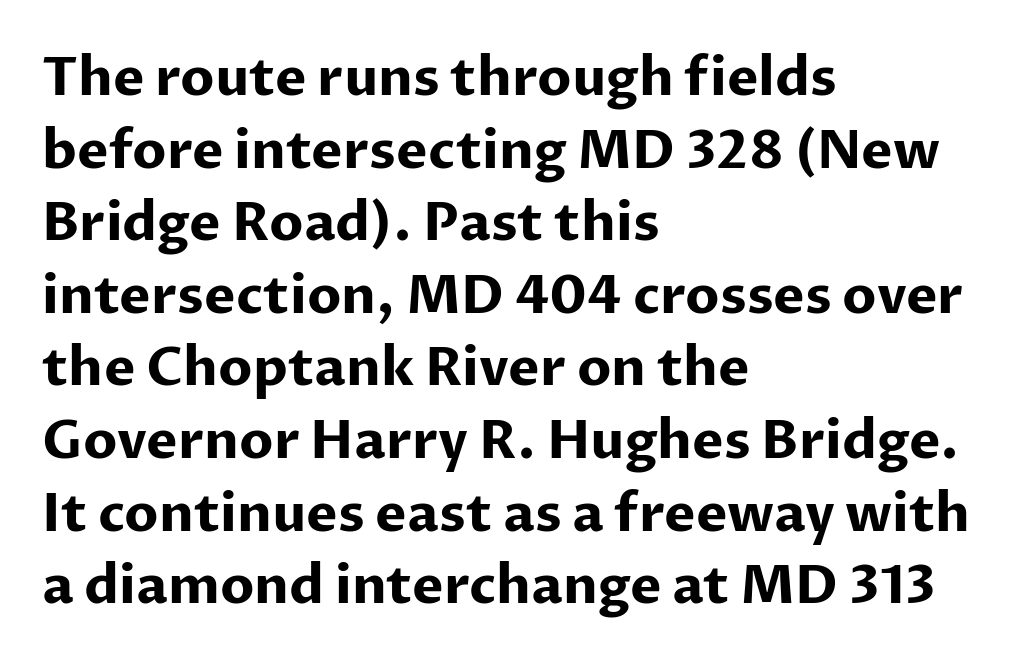
The image shows 53 px bold sans-serif type, upright; set left-aligned, normal line spacing (1.37x), normal letter spacing, not underlined; low stroke contrast and a medium x-height.
